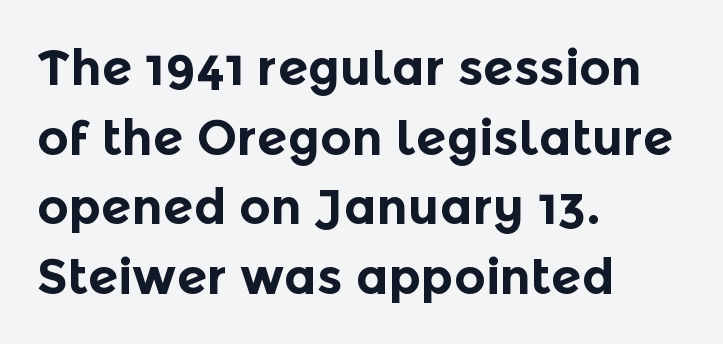
Q: Is the text bold? A: Yes.
Q: Is the text italic (slanted)? A: No, it is upright.
Q: Is the typeface a serif or a sans-serif typeface? A: Sans-serif.
Q: Is the text underlined? A: No.
Q: How is the paragraph aligned? A: Left-aligned.
Q: Is the spacing between letters normal or unusually wide? A: Normal.
Q: Is the spacing between lines tight, normal or loose? A: Normal.
Q: Width (condensed, normal, or wide)? A: Normal.
Q: x-height? A: Medium.
Q: Monospaced? A: No.
